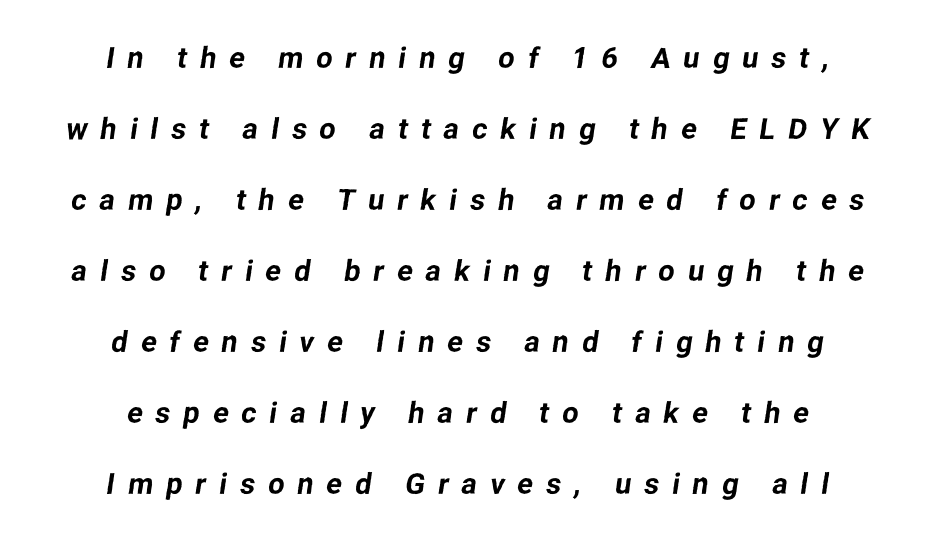
Q: Is the typeface a serif or a sans-serif typeface? A: Sans-serif.
Q: Is the text underlined? A: No.
Q: How is the paragraph aligned? A: Centered.
Q: Is the spacing between letters normal or unusually wide? A: Unusually wide.
Q: Is the spacing between lines tight, normal or loose? A: Loose.
Q: Width (condensed, normal, or wide)? A: Normal.
Q: Stroke contrast? A: Low.
Q: x-height? A: Medium.
Q: Monospaced? A: No.
